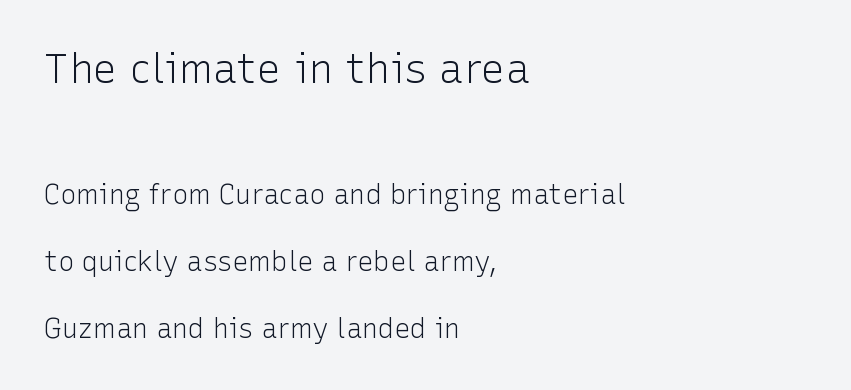
Q: Is the text bold? A: No.
Q: Is the text italic (slanted)? A: No, it is upright.
Q: Is the typeface a serif or a sans-serif typeface? A: Sans-serif.
Q: Is the text underlined? A: No.
Q: How is the paragraph aligned? A: Left-aligned.
Q: Is the spacing between letters normal or unusually wide? A: Normal.
Q: Is the spacing between lines tight, normal or loose? A: Loose.
Q: Which block of text is set in a larger size, the first (top) or the second (bottom)? A: The first (top) one.
Q: Width (condensed, normal, or wide)? A: Normal.
Q: Stroke contrast? A: Low.
Q: x-height? A: Medium.
Q: Monospaced? A: No.
